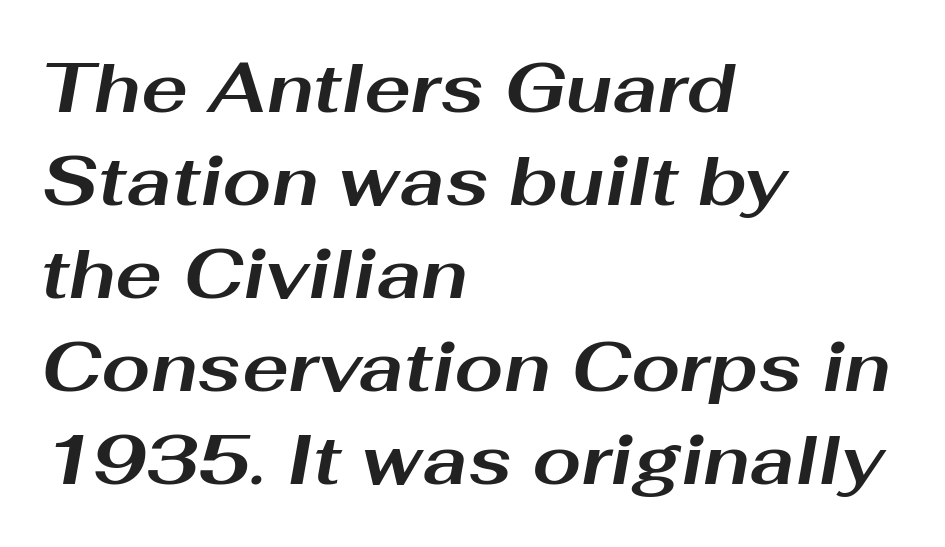
{"italic": "yes", "lean": "right", "slant_degrees": 10, "bold": "yes", "weight": "bold", "width": "wide", "stroke_contrast": "medium", "x_height": "medium", "monospaced": "no", "underline": "no", "align": "left", "line_spacing": "normal", "line_spacing_ratio": 1.33, "letter_spacing": "normal", "letter_spacing_em": 0.0, "glyph_px": 70}
